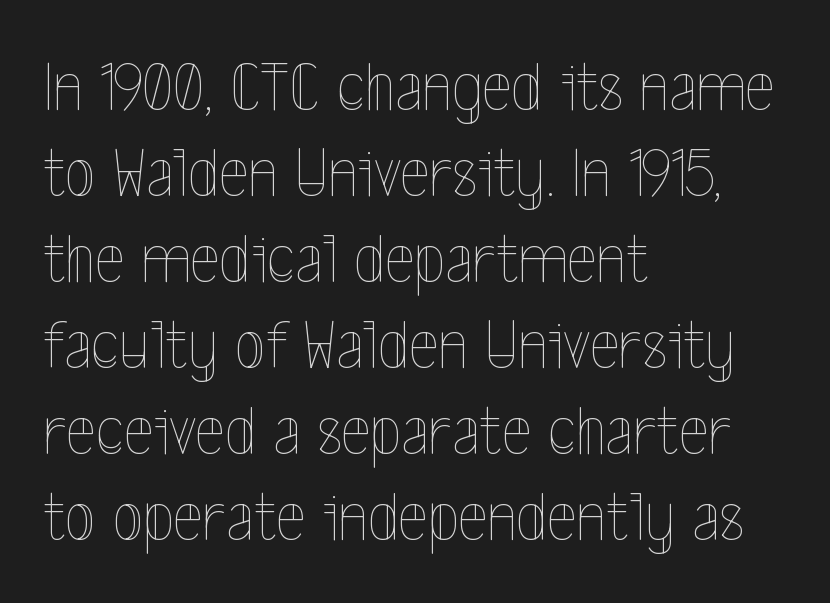
Is this a fixed-width face? No — the glyphs have proportional, varying widths. Layout note: lines flush left. The passage shown is not underscored anywhere. The letters sit at their default tracking, neither squeezed nor spread. Posture: upright roman.
